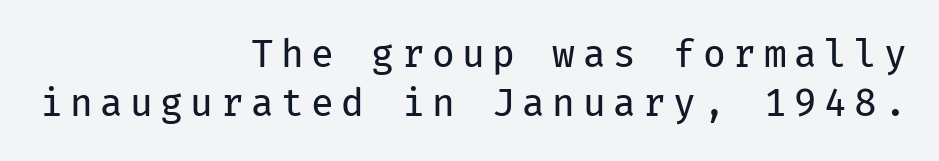
The image shows 37 px regular-weight sans-serif type, upright, monospaced; set right-aligned, normal line spacing (1.33x), unusually wide letter spacing (+0.2 em), not underlined; low stroke contrast and a medium x-height.
